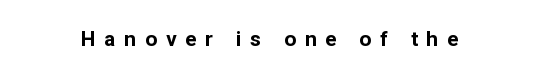
Descender tails drop into unmarked territory. Tall strokes in this sample are plumb rather than angled. Pretty heavy lettering here — definitely bold. This sample uses expanded letter spacing, leaving extra air between glyphs.
